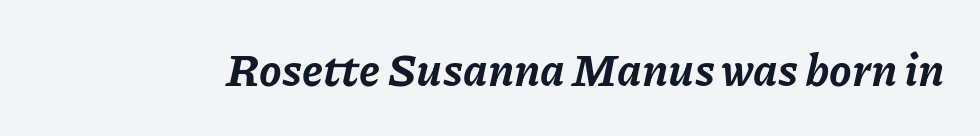
The image shows 45 px bold type, italic (leaning right); set normal letter spacing, not underlined; low stroke contrast and a medium x-height.
